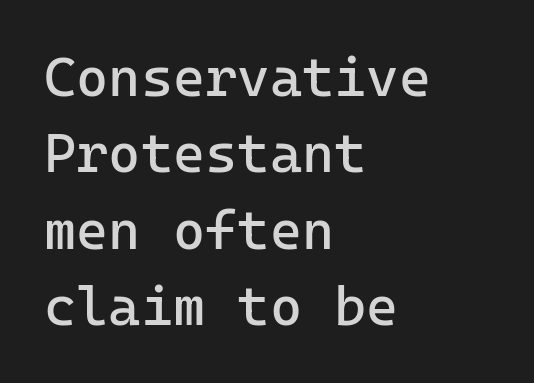
The image shows 55 px regular-weight sans-serif type, upright, monospaced; set left-aligned, normal line spacing (1.39x), normal letter spacing, not underlined; low stroke contrast and a medium x-height.
